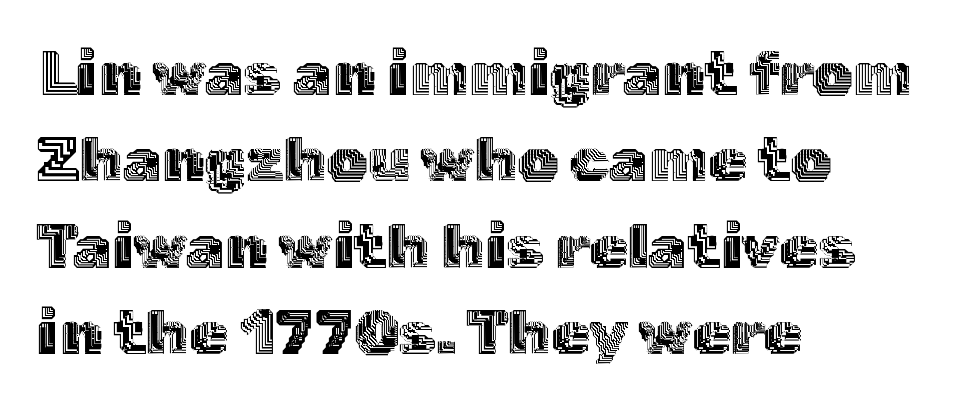
The image shows 63 px text type, upright; set left-aligned, normal line spacing (1.37x), normal letter spacing, not underlined; a medium x-height.
